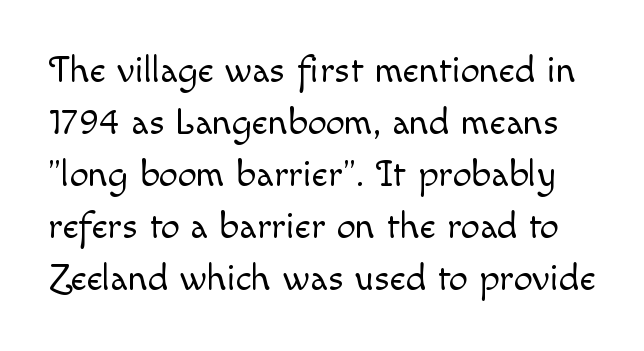
Q: Is the text bold? A: No.
Q: Is the text italic (slanted)? A: No, it is upright.
Q: Is the text underlined? A: No.
Q: Is the spacing between letters normal or unusually wide? A: Normal.
Q: Is the spacing between lines tight, normal or loose? A: Normal.
Q: Width (condensed, normal, or wide)? A: Normal.
Q: x-height? A: Small.
Q: Monospaced? A: No.
